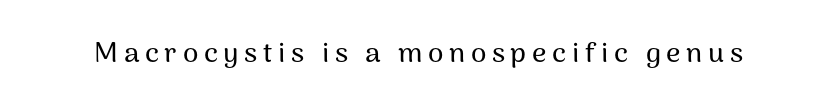
Note the varied advance widths — an 'i' is clearly narrower than an 'm'. Vertical strokes here are truly vertical. Examine the stroke ends and you'll find no serifs. The gaps between neighbouring characters are conspicuously large. Honestly, there is no underline to notice here at all.
